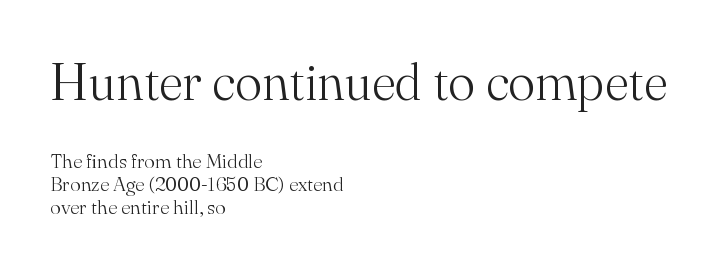
The image shows 51 px light serif type, upright; set left-aligned, tight line spacing (1.13x), normal letter spacing, not underlined; the first (top) block is 2.55x larger; medium stroke contrast and a small x-height.
